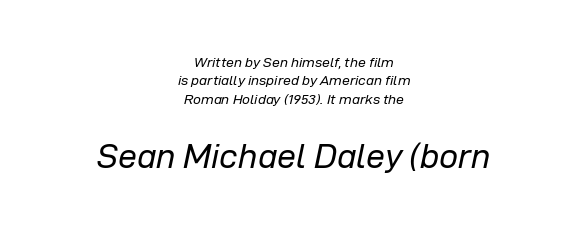
Q: Is the text bold? A: No.
Q: Is the text italic (slanted)? A: Yes, it leans right by about 12 degrees.
Q: Is the text underlined? A: No.
Q: How is the paragraph aligned? A: Centered.
Q: Is the spacing between letters normal or unusually wide? A: Normal.
Q: Is the spacing between lines tight, normal or loose? A: Normal.
Q: Which block of text is set in a larger size, the first (top) or the second (bottom)? A: The second (bottom) one.
Q: Width (condensed, normal, or wide)? A: Normal.
Q: Stroke contrast? A: Low.
Q: x-height? A: Medium.
Q: Monospaced? A: No.
